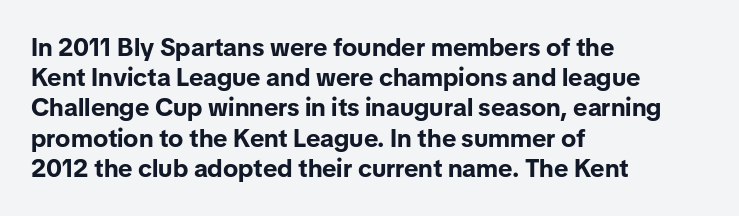
The passage shown is emphatically bold. The space directly below the letters is spotless. Tracking here is standard; glyphs follow each other at the usual distance. Where is the straight margin? On the left.
